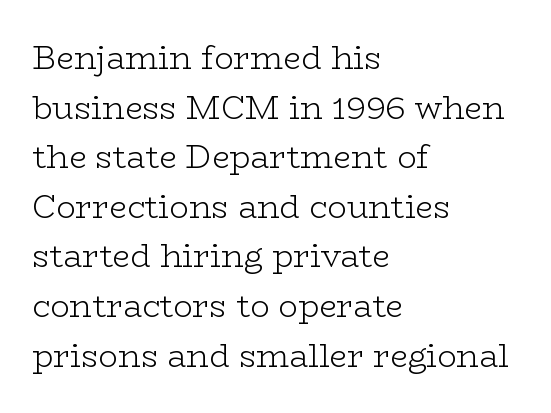
There is no visible air inserted between adjacent glyphs. Serifs: yes, visible at the terminals of the letterforms. Heft: none added — not bold. Which margin do the lines hug? The left one — the right edge is uneven.
